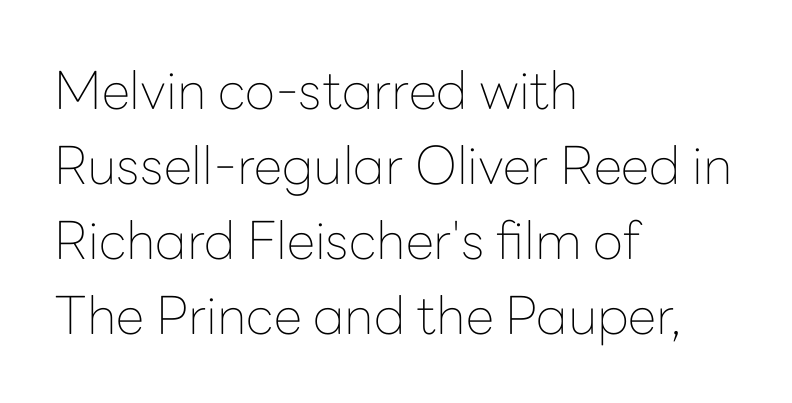
{"serif": "no", "italic": "no", "bold": "no", "weight": "thin", "width": "normal", "stroke_contrast": "low", "x_height": "medium", "monospaced": "no", "underline": "no", "align": "left", "line_spacing": "normal", "line_spacing_ratio": 1.44, "letter_spacing": "normal", "letter_spacing_em": 0.0, "glyph_px": 52}
